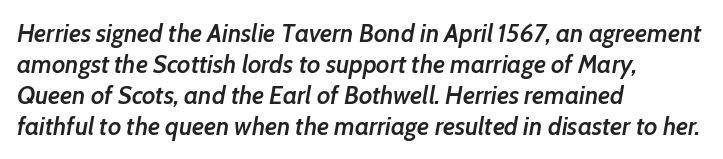
The image shows 25 px text type, italic (leaning right); set left-aligned, line spacing 1.24x, normal letter spacing, not underlined.
